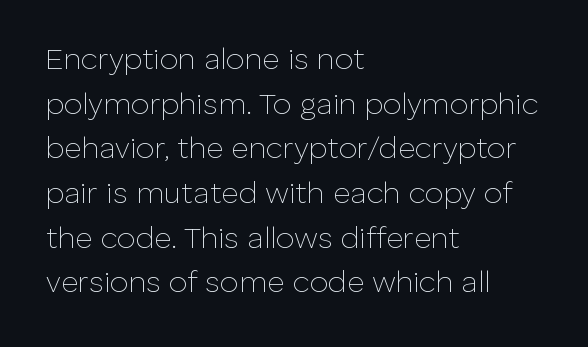
Q: Is the text bold? A: No.
Q: Is the text italic (slanted)? A: No, it is upright.
Q: Is the typeface a serif or a sans-serif typeface? A: Sans-serif.
Q: Is the text underlined? A: No.
Q: How is the paragraph aligned? A: Left-aligned.
Q: Is the spacing between letters normal or unusually wide? A: Normal.
Q: Is the spacing between lines tight, normal or loose? A: Normal.
Q: Width (condensed, normal, or wide)? A: Normal.
Q: Stroke contrast? A: Low.
Q: x-height? A: Medium.
Q: Monospaced? A: No.
